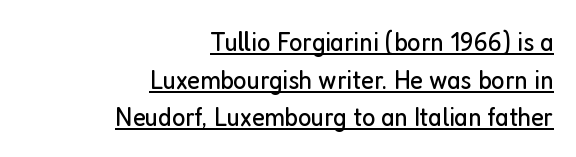
The image shows 28 px regular-weight, condensed sans-serif type, upright; set right-aligned, normal line spacing (1.34x), normal letter spacing, underlined; low stroke contrast and a medium x-height.
